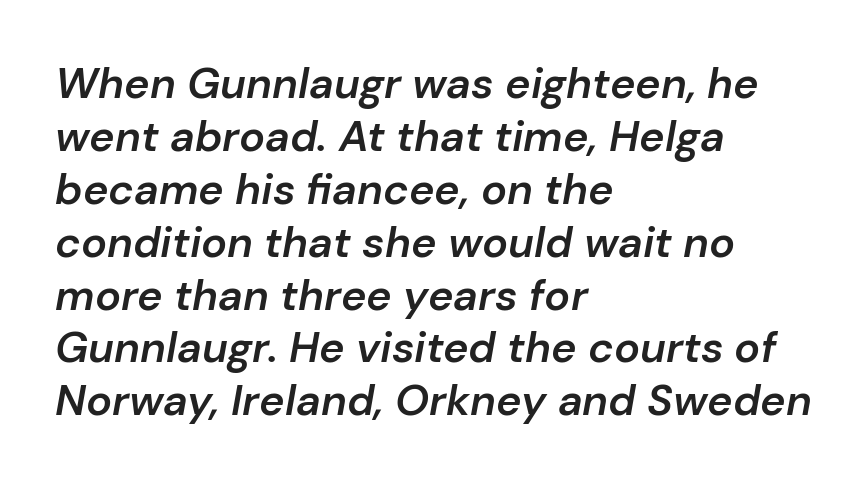
The image shows 43 px semibold type, italic (leaning right); set left-aligned, line spacing 1.23x, normal letter spacing, not underlined; low stroke contrast and a medium x-height.
